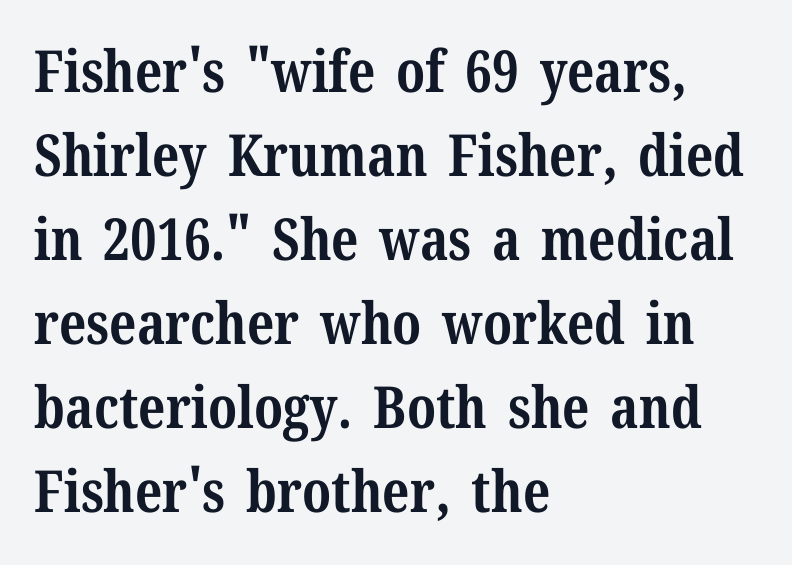
Q: Is the text bold? A: Yes.
Q: Is the text italic (slanted)? A: No, it is upright.
Q: Is the typeface a serif or a sans-serif typeface? A: Serif.
Q: Is the text underlined? A: No.
Q: How is the paragraph aligned? A: Left-aligned.
Q: Is the spacing between letters normal or unusually wide? A: Normal.
Q: Is the spacing between lines tight, normal or loose? A: Normal.
Q: Width (condensed, normal, or wide)? A: Normal.
Q: Stroke contrast? A: Medium.
Q: x-height? A: Medium.
Q: Monospaced? A: No.
